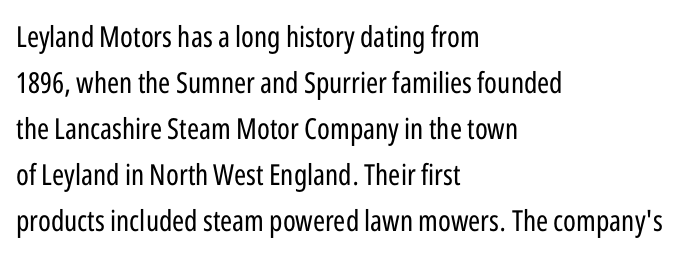
{"serif": "no", "italic": "no", "bold": "no", "weight": "regular", "width": "condensed", "stroke_contrast": "low", "x_height": "medium", "monospaced": "no", "underline": "no", "align": "left", "line_spacing": "normal", "line_spacing_ratio": 1.59, "letter_spacing": "normal", "letter_spacing_em": 0.0, "glyph_px": 29}
